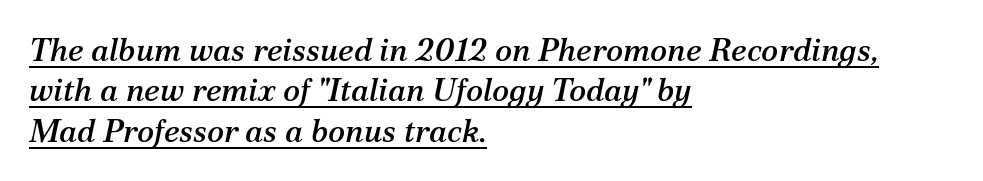
{"serif": "yes", "italic": "yes", "lean": "right", "slant_degrees": 12, "width": "normal", "stroke_contrast": "medium", "x_height": "medium", "monospaced": "no", "underline": "yes", "align": "left", "line_spacing": "normal", "line_spacing_ratio": 1.26, "letter_spacing": "normal", "letter_spacing_em": 0.0, "glyph_px": 32}
